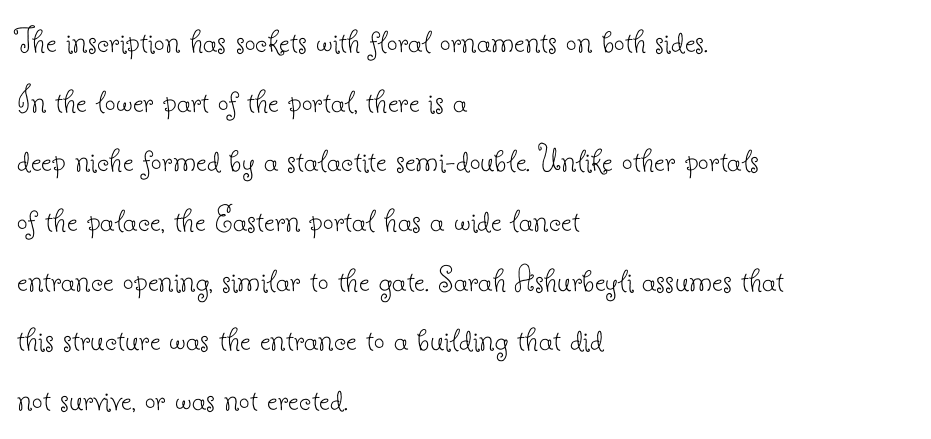
{"serif": "yes", "italic": "no", "bold": "no", "weight": "thin", "width": "normal", "stroke_contrast": "low", "x_height": "small", "monospaced": "no", "underline": "no", "align": "left", "line_spacing": "normal", "line_spacing_ratio": 1.57, "letter_spacing": "normal", "letter_spacing_em": 0.0, "glyph_px": 38}
